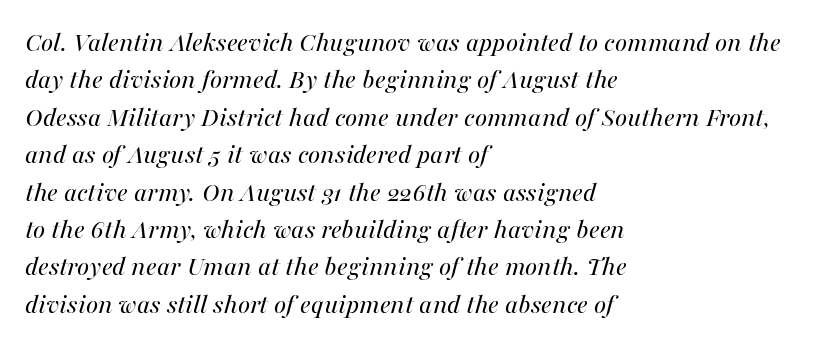
The space beneath each line is pristine and unruled. Compared with typical paragraphs, the rows here are spaced about the same. Varying glyph widths throughout — classic text-font behaviour. Does the lettering tilt? It does — this is italic. Weight: regular or lighter.
